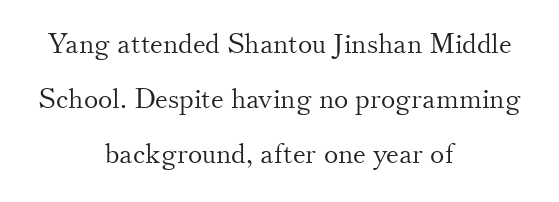
Q: Is the text bold? A: No.
Q: Is the text italic (slanted)? A: No, it is upright.
Q: Is the text underlined? A: No.
Q: How is the paragraph aligned? A: Centered.
Q: Is the spacing between letters normal or unusually wide? A: Normal.
Q: Is the spacing between lines tight, normal or loose? A: Loose.
